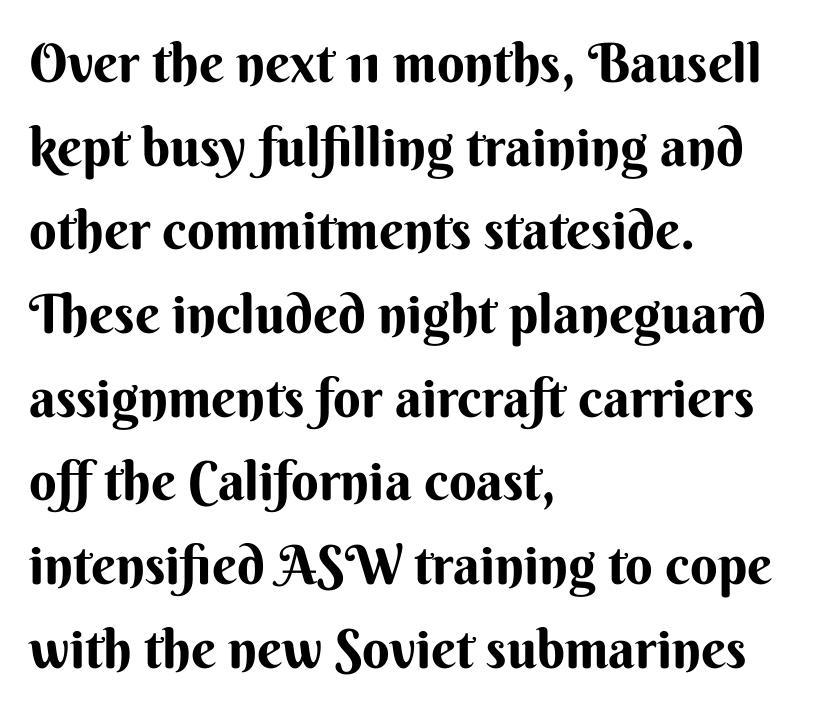
The tracking reads as untouched default to a designer's eye. The line-height multiplier appears to be the usual default. This sample has the flowing, uneven cadence of proportional lettering. Unlike a traditional serif, this face leaves its strokes unadorned.
